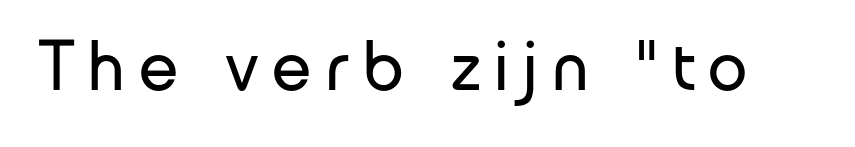
The image shows 71 px regular-weight sans-serif type, upright; set unusually wide letter spacing (+0.2 em), not underlined; low stroke contrast and a medium x-height.
